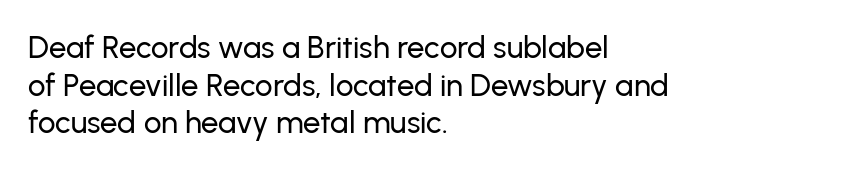
The lettering holds an erect, upright posture throughout. Teacher's note: observe the even left margin — that is flush-left alignment. Tracking here is standard; glyphs follow each other at the usual distance. The words here are not underlined. To sum up the face: it is a sans, with no serifs. Note the varied advance widths — an 'i' is clearly narrower than an 'm'.
